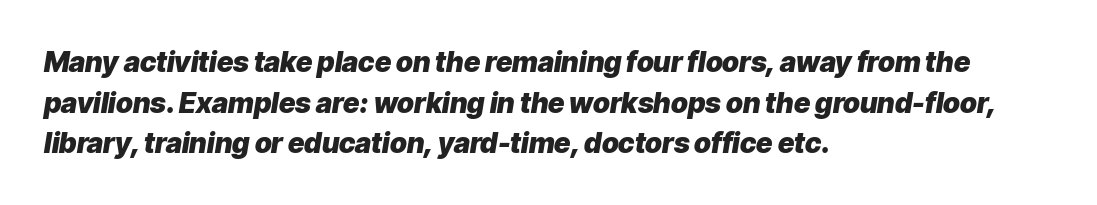
{"italic": "yes", "lean": "right", "slant_degrees": 9, "bold": "yes", "weight": "heavy", "width": "normal", "stroke_contrast": "low", "x_height": "medium", "monospaced": "no", "underline": "no", "align": "left", "line_spacing": "normal", "line_spacing_ratio": 1.45, "letter_spacing": "normal", "letter_spacing_em": 0.0, "glyph_px": 28}
